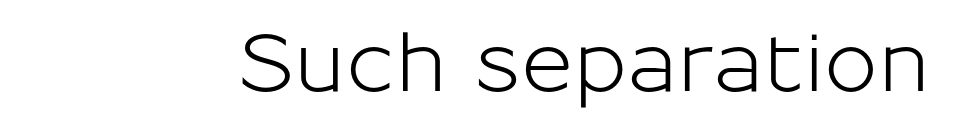
{"serif": "no", "italic": "no", "width": "normal", "stroke_contrast": "low", "x_height": "medium", "monospaced": "no", "underline": "no", "letter_spacing": "normal", "letter_spacing_em": 0.0, "glyph_px": 80}
